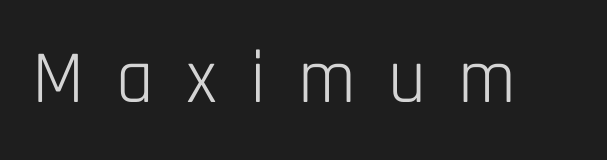
Q: Is the text bold? A: No.
Q: Is the text italic (slanted)? A: No, it is upright.
Q: Is the typeface a serif or a sans-serif typeface? A: Sans-serif.
Q: Is the text underlined? A: No.
Q: Is the spacing between letters normal or unusually wide? A: Unusually wide.
Q: Width (condensed, normal, or wide)? A: Condensed.
Q: Stroke contrast? A: Low.
Q: x-height? A: Large.
Q: Monospaced? A: No.
